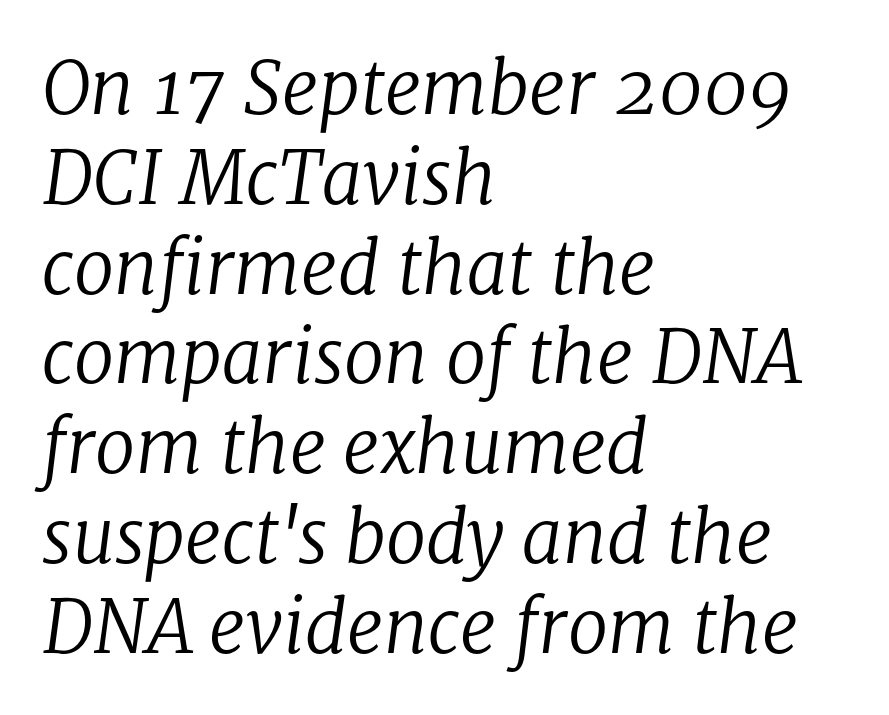
The image shows 73 px regular-weight serif type, italic (leaning right); set left-aligned, line spacing 1.23x, normal letter spacing, not underlined; low stroke contrast and a medium x-height.
